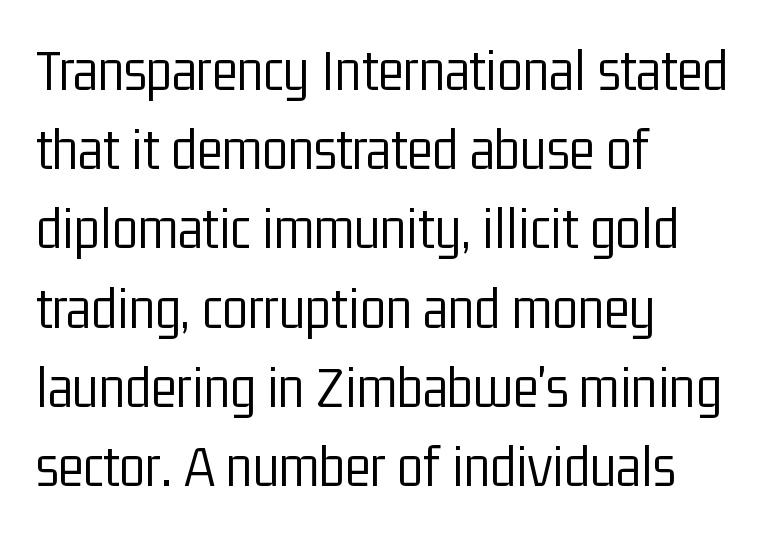
The lines in this sample share a left origin and differ only in where they stop. Glyph-to-glyph distance matches everyday printed text. The specimen omits any rule beneath the text block's lines. The weight tops out at a normal text grade. Note: no serifs on the glyphs.
